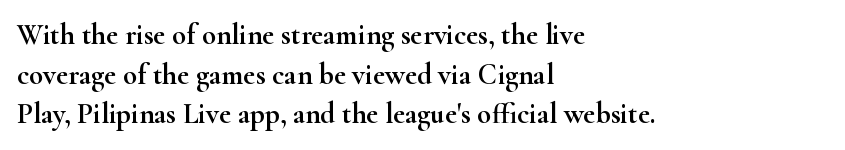
The image shows 29 px wide serif type, upright; set left-aligned, normal line spacing (1.37x), normal letter spacing, not underlined; high stroke contrast and a small x-height.
